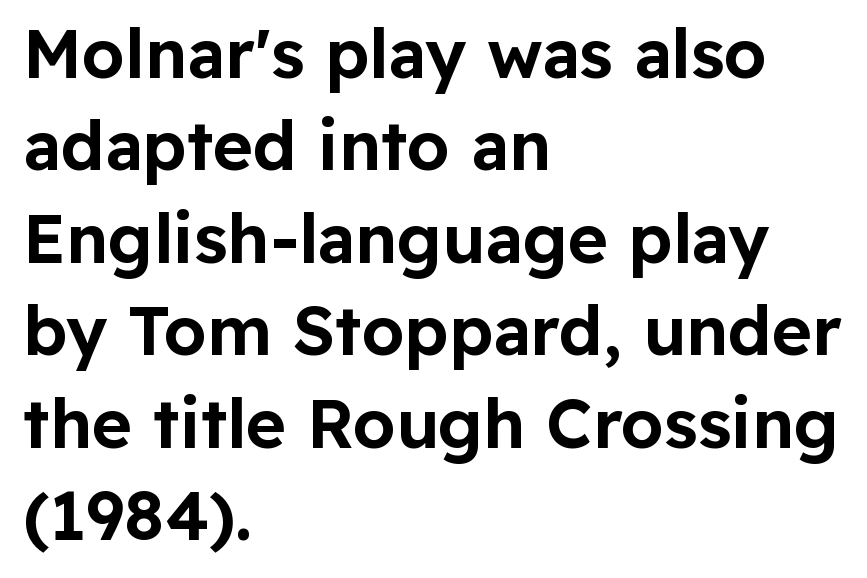
{"serif": "no", "italic": "no", "width": "normal", "stroke_contrast": "low", "x_height": "medium", "monospaced": "no", "underline": "no", "align": "left", "line_spacing": "normal", "line_spacing_ratio": 1.36, "letter_spacing": "normal", "letter_spacing_em": 0.0, "glyph_px": 68}
